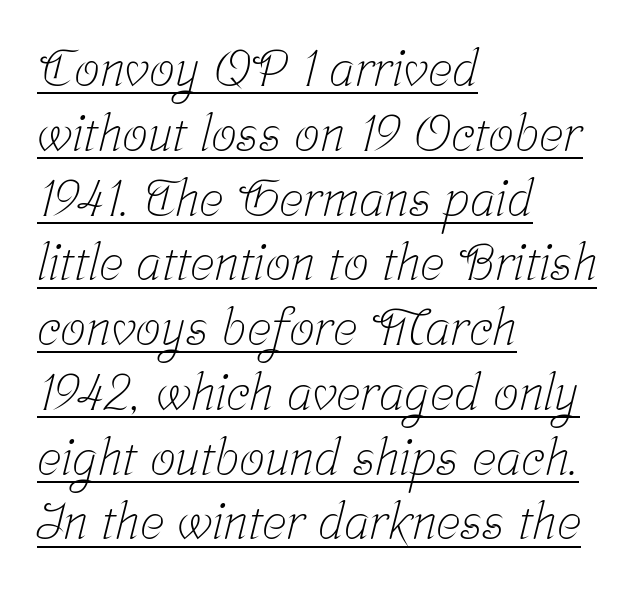
{"serif": "yes", "bold": "no", "weight": "light", "width": "condensed", "stroke_contrast": "low", "x_height": "medium", "monospaced": "no", "underline": "yes", "align": "left", "line_spacing": "normal", "line_spacing_ratio": 1.27, "letter_spacing": "normal", "letter_spacing_em": 0.0, "glyph_px": 51}
